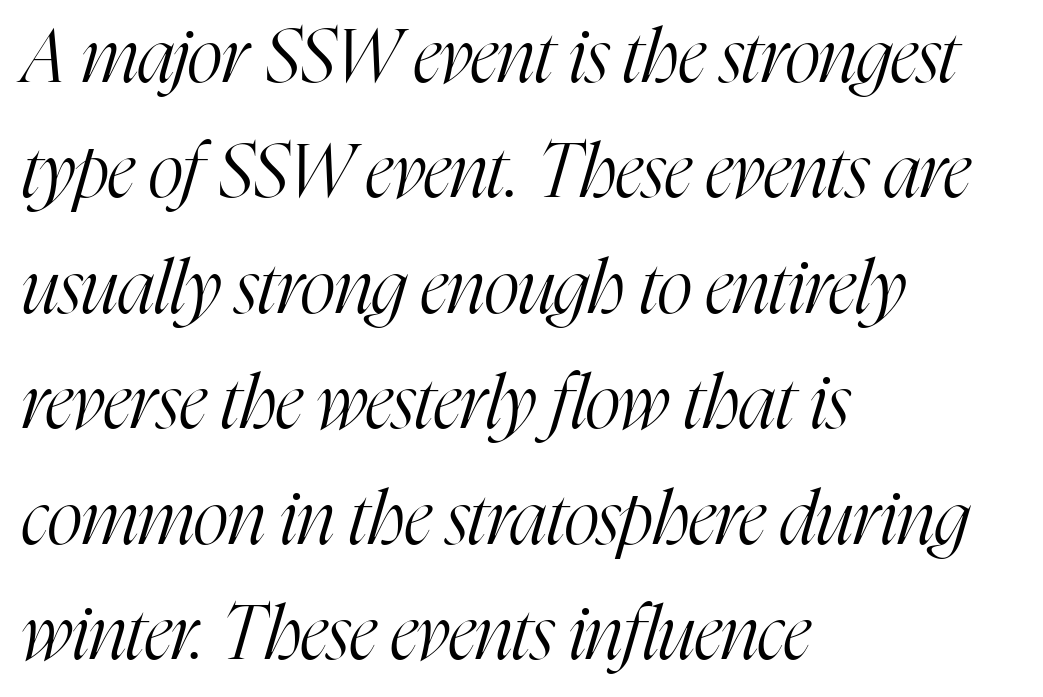
The image shows 75 px light, condensed serif type, italic (leaning right); set left-aligned, normal line spacing (1.54x), normal letter spacing, not underlined; high stroke contrast and a medium x-height.
